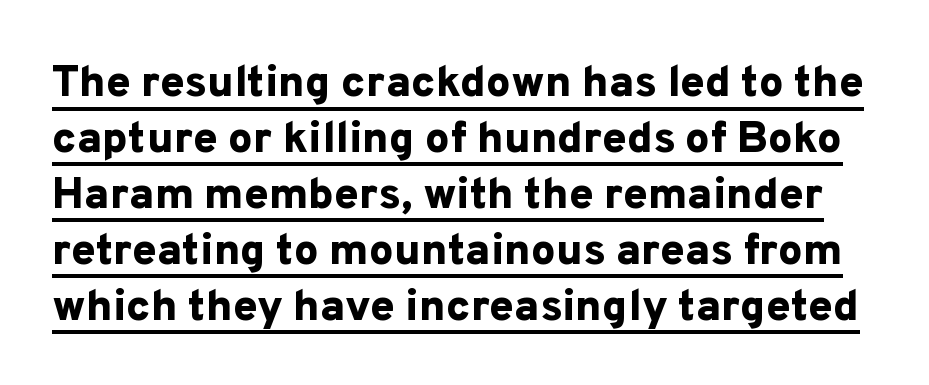
{"serif": "no", "italic": "no", "bold": "yes", "weight": "bold", "width": "normal", "stroke_contrast": "low", "x_height": "medium", "monospaced": "no", "underline": "yes", "line_spacing": "normal", "line_spacing_ratio": 1.27, "letter_spacing": "normal", "letter_spacing_em": 0.0, "glyph_px": 44}
